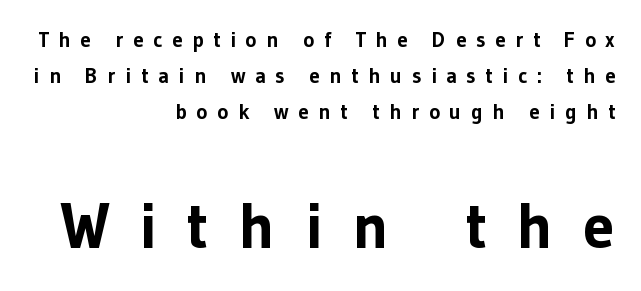
The image shows 64 px bold sans-serif type, upright; set right-aligned, line spacing 1.71x, unusually wide letter spacing (+0.46 em), not underlined; the second (bottom) block is 3.05x larger; low stroke contrast and a medium x-height.
